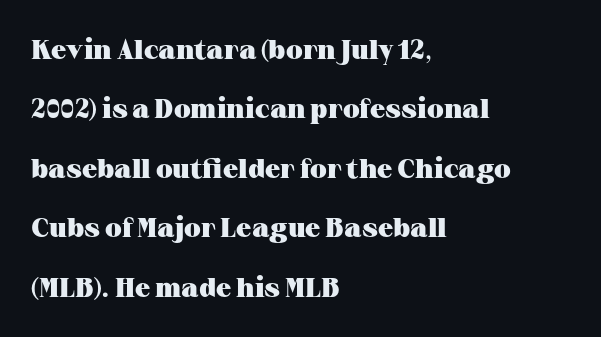
The image shows 27 px bold type, upright; set left-aligned, loose line spacing (2.2x), normal letter spacing, not underlined.
